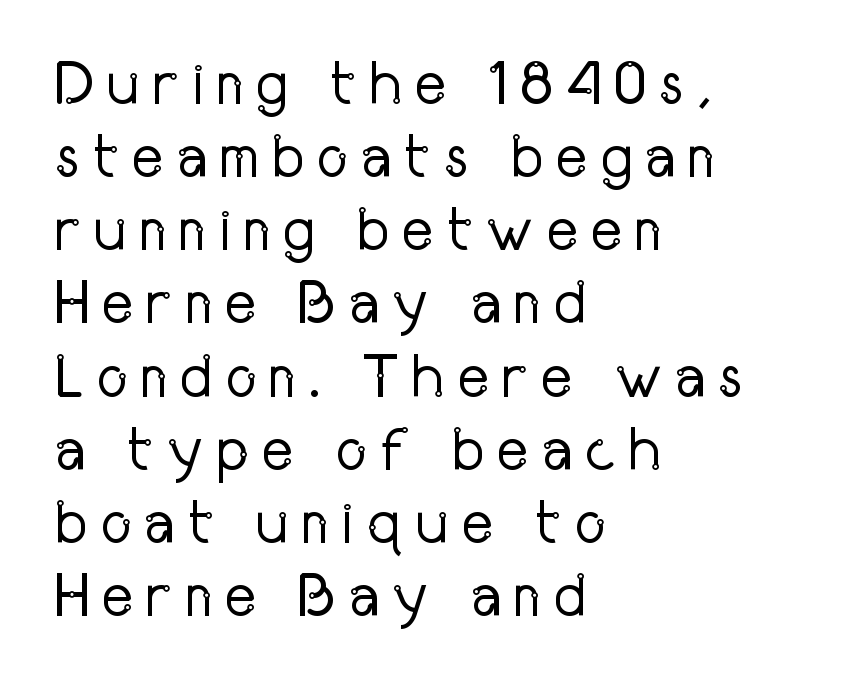
{"serif": "no", "italic": "no", "bold": "no", "weight": "regular", "width": "condensed", "stroke_contrast": "low", "x_height": "medium", "monospaced": "no", "underline": "no", "align": "left", "line_spacing_ratio": 1.18, "glyph_px": 62}
